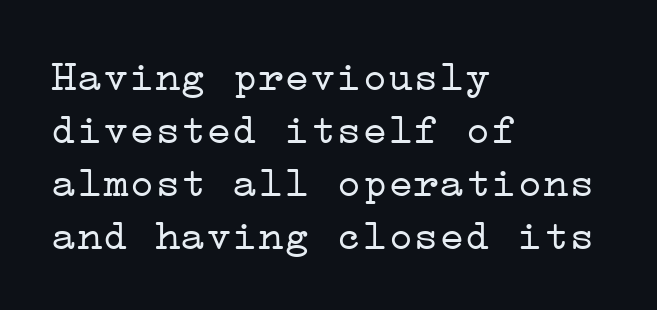
The image shows 43 px light, wide serif type, upright; set left-aligned, line spacing 1.23x, normal letter spacing, not underlined; low stroke contrast and a medium x-height.
